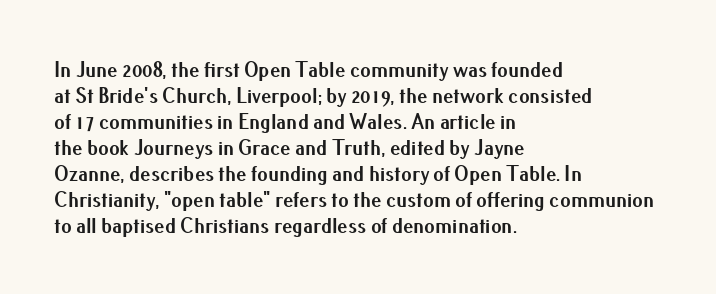
{"italic": "no", "bold": "yes", "underline": "no", "align": "left", "line_spacing_ratio": 1.24, "letter_spacing": "normal", "letter_spacing_em": 0.0, "glyph_px": 21}
